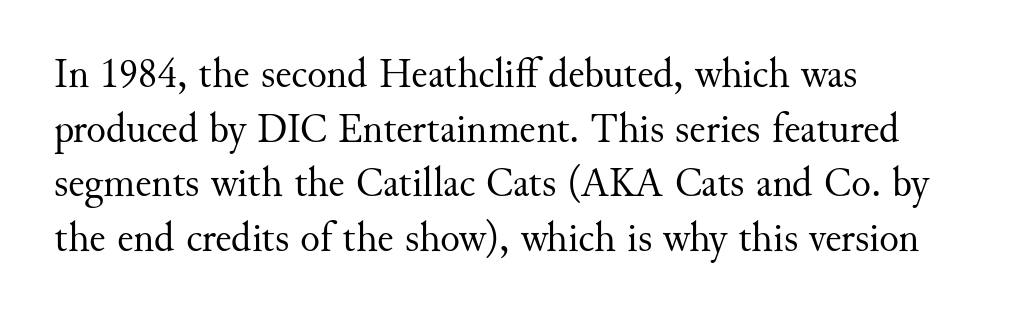
The image shows 41 px regular-weight serif type, upright; set left-aligned, normal line spacing (1.33x), normal letter spacing, not underlined; medium stroke contrast and a small x-height.
